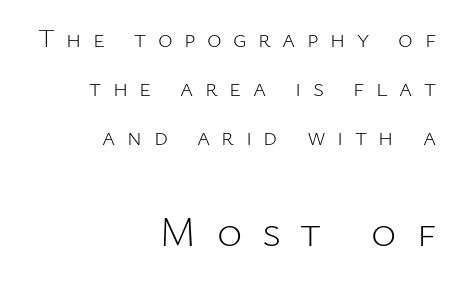
The image shows 43 px light sans-serif type, upright; set right-aligned, loose line spacing (1.97x), unusually wide letter spacing (+0.46 em), not underlined; the second (bottom) block is 1.72x larger; low stroke contrast and a medium x-height.
